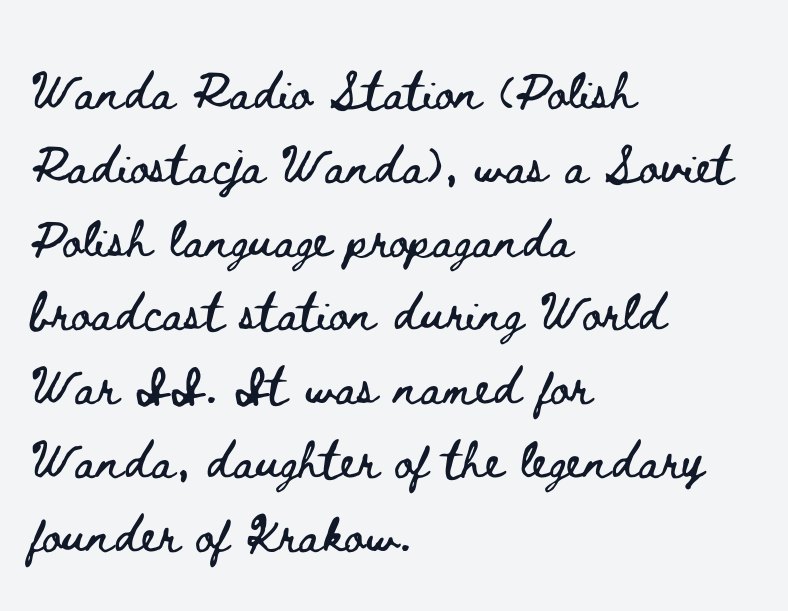
Q: Is the text italic (slanted)? A: Yes.
Q: Is the text underlined? A: No.
Q: How is the paragraph aligned? A: Left-aligned.
Q: Is the spacing between letters normal or unusually wide? A: Normal.
Q: Is the spacing between lines tight, normal or loose? A: Normal.
Q: Width (condensed, normal, or wide)? A: Wide.
Q: Stroke contrast? A: Low.
Q: x-height? A: Small.
Q: Monospaced? A: No.
